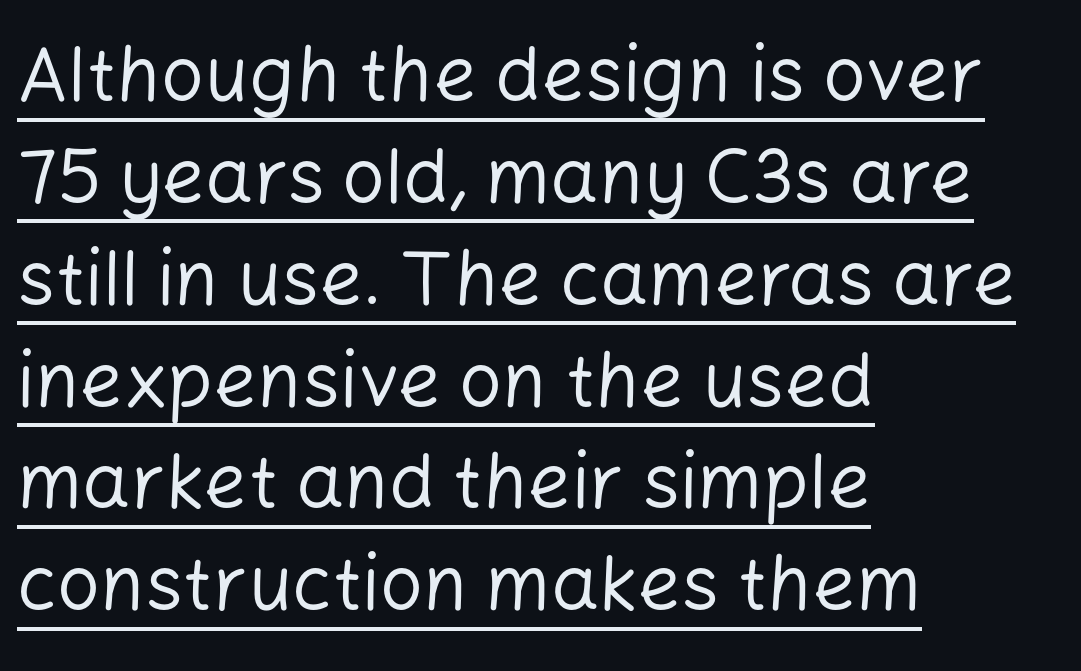
{"serif": "no", "italic": "no", "bold": "no", "weight": "regular", "width": "normal", "stroke_contrast": "low", "x_height": "medium", "monospaced": "no", "underline": "yes", "align": "left", "line_spacing": "normal", "line_spacing_ratio": 1.34, "letter_spacing": "normal", "letter_spacing_em": 0.0, "glyph_px": 76}
